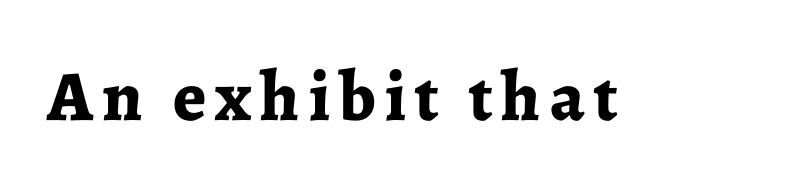
{"serif": "yes", "italic": "no", "bold": "yes", "weight": "bold", "width": "normal", "stroke_contrast": "low", "x_height": "medium", "monospaced": "no", "underline": "no", "glyph_px": 71}
